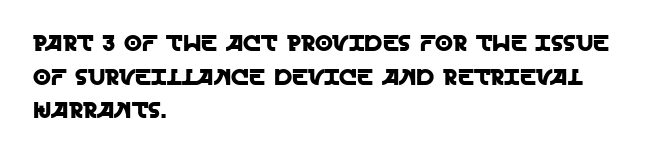
Notice how the passage keeps a crisp vertical edge on the left only. Ascenders rise straight up at ninety degrees. The passage shown is not underscored anywhere. Tracking value appears to be zero — textbook default spacing.
